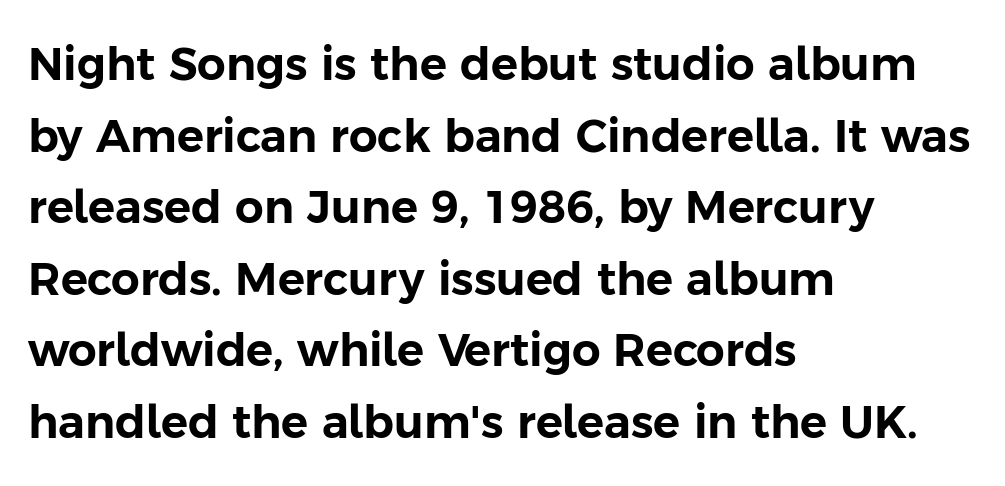
Compared with typical body copy, the letter spacing here is the same. Posture: upright roman. What kind of face is this? One without serifs — a sans. Regular leading. Caption: multi-line text, flush left, ragged right. Nobody drew a line under any word here.
